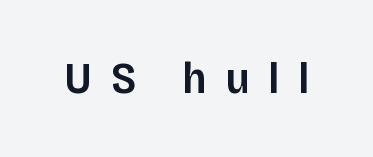
{"serif": "no", "italic": "no", "bold": "semi", "weight": "semibold", "width": "normal", "stroke_contrast": "low", "x_height": "large", "monospaced": "no", "underline": "no", "letter_spacing": "wide", "letter_spacing_em": 0.41, "glyph_px": 45}
